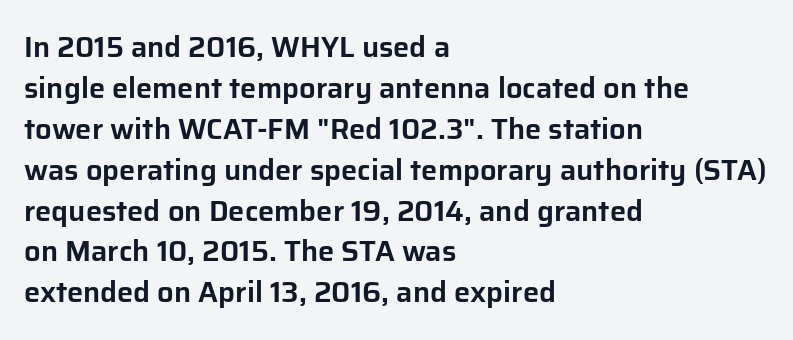
Q: Is the text italic (slanted)? A: No, it is upright.
Q: Is the typeface a serif or a sans-serif typeface? A: Sans-serif.
Q: Is the text underlined? A: No.
Q: How is the paragraph aligned? A: Left-aligned.
Q: Is the spacing between letters normal or unusually wide? A: Normal.
Q: Is the spacing between lines tight, normal or loose? A: Normal.
Q: Width (condensed, normal, or wide)? A: Normal.
Q: Stroke contrast? A: Low.
Q: x-height? A: Medium.
Q: Monospaced? A: No.
